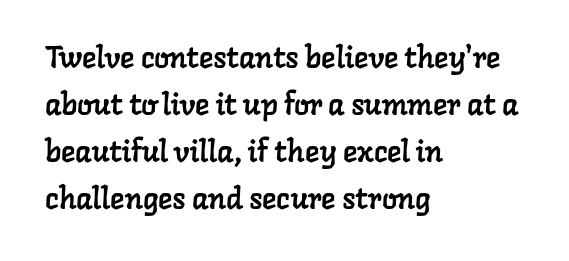
Q: Is the typeface a serif or a sans-serif typeface? A: Serif.
Q: Is the text underlined? A: No.
Q: How is the paragraph aligned? A: Left-aligned.
Q: Is the spacing between letters normal or unusually wide? A: Normal.
Q: Is the spacing between lines tight, normal or loose? A: Normal.
Q: Width (condensed, normal, or wide)? A: Normal.
Q: Stroke contrast? A: Low.
Q: x-height? A: Medium.
Q: Monospaced? A: No.
